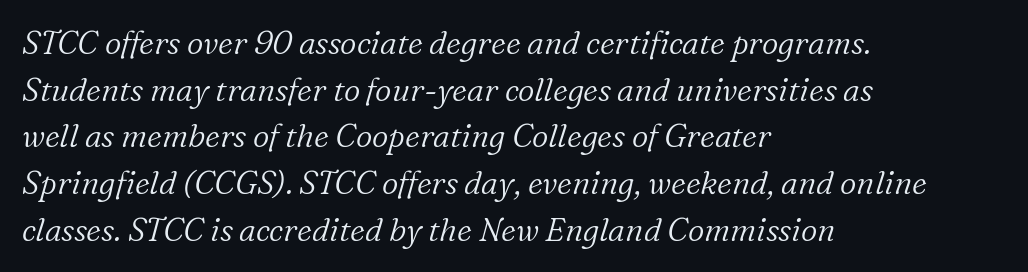
The image shows 32 px light serif type, italic (leaning right); set left-aligned, normal line spacing (1.46x), normal letter spacing, not underlined; low stroke contrast and a medium x-height.
